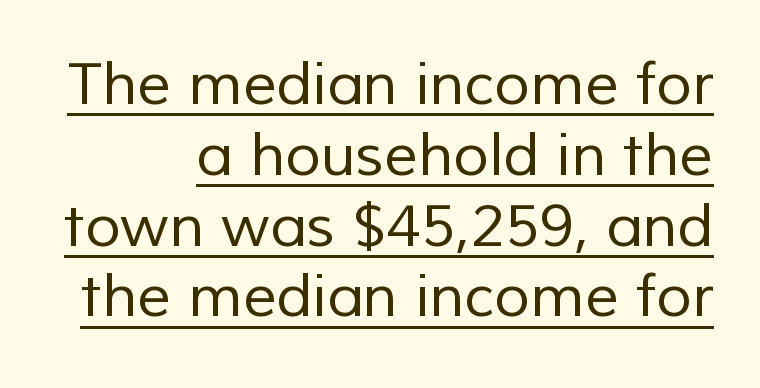
{"serif": "no", "bold": "no", "weight": "regular", "width": "normal", "stroke_contrast": "low", "x_height": "medium", "monospaced": "no", "underline": "yes", "align": "right", "line_spacing_ratio": 1.2, "letter_spacing": "normal", "letter_spacing_em": 0.0, "glyph_px": 59}
